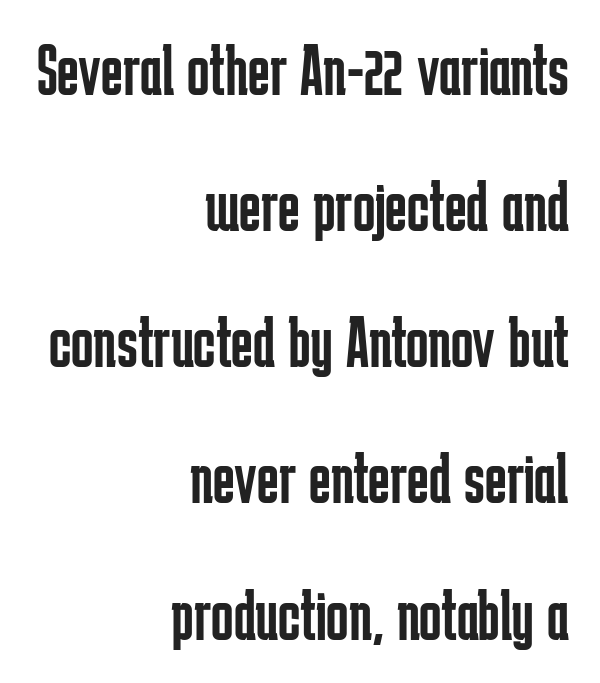
The image shows 74 px regular-weight, condensed sans-serif type, upright; set right-aligned, line spacing 1.84x, normal letter spacing, not underlined; low stroke contrast and a medium x-height.
